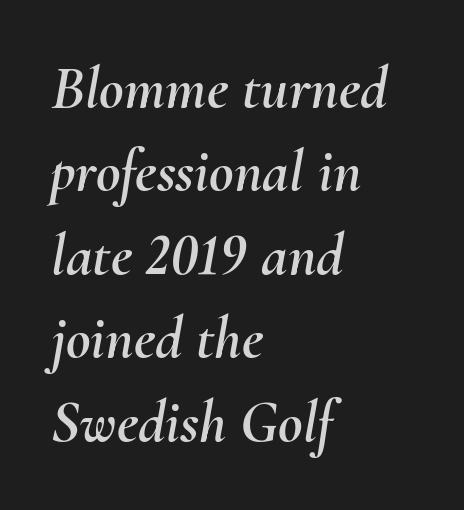
The image shows 60 px text type, italic (leaning right); set left-aligned, normal line spacing (1.39x), normal letter spacing, not underlined; medium stroke contrast and a small x-height.
